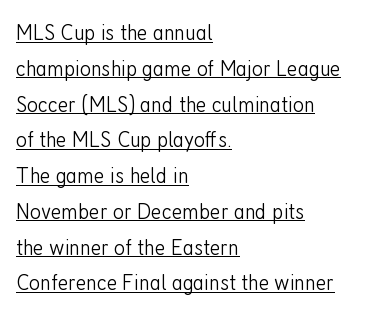
The space between consecutive lines is moderate. Typeset ragged right — the left edge is the straight one. It's the straight-up-and-down kind of type. There is no visible air inserted between adjacent glyphs.
